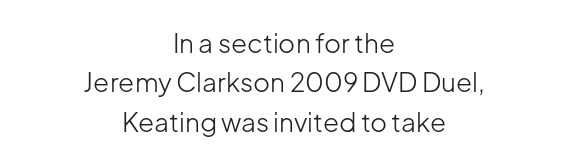
The lettering holds an erect, upright posture throughout. Where is the straight margin? There isn't one; the lines are centered. Glyph-to-glyph distance matches everyday printed text. The passage shown is not underscored anywhere. Vertically, the passage feels balanced, rows spaced as you'd expect. The typesetting does not lean heavy: it is not bold.
